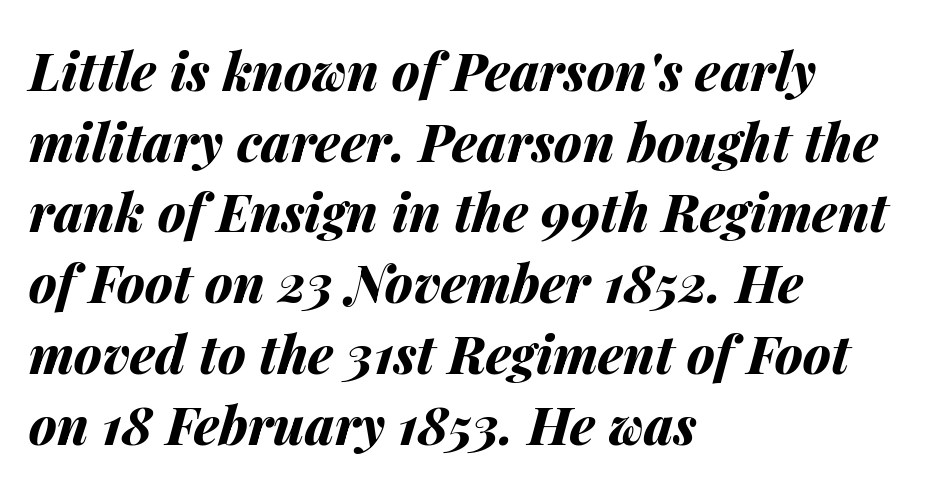
Compared with typical body copy, the letter spacing here is the same. The setting favours the left margin, as ordinary paragraphs usually do. The font is running at its bold setting. Does the leading feel generous? No, just average. A typesetter would call this proportional, since set widths differ per character.
